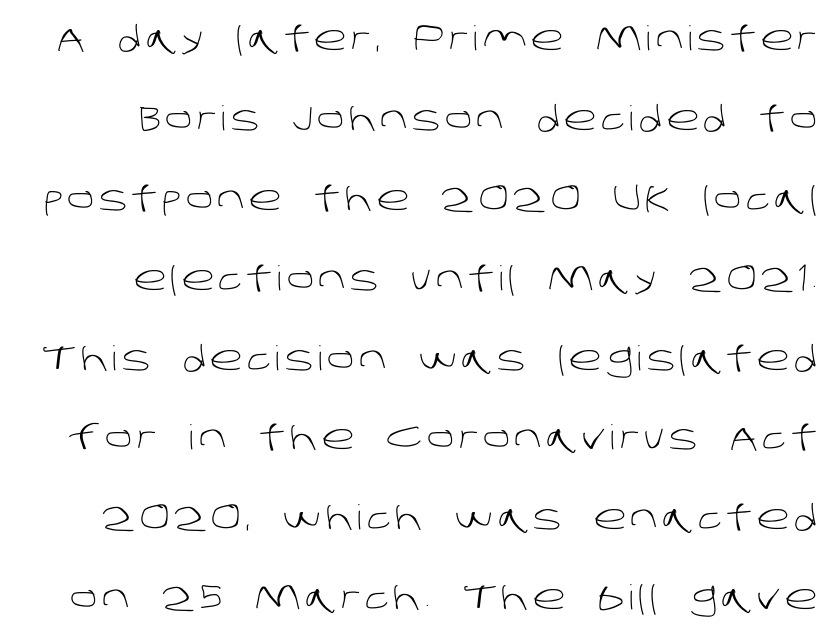
Horizontal bands of white between lines are thick stripes. Underlining? Definitely not there. The face used here is a sans, in the tradition of grotesques and geometrics. A typesetter would call this proportional, since set widths differ per character.
